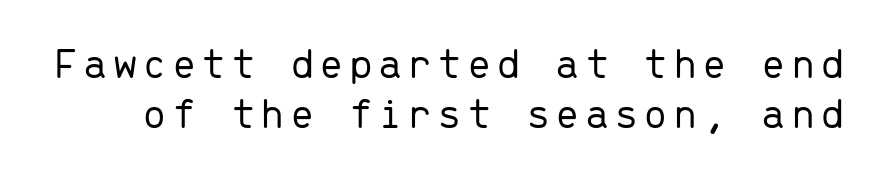
The image shows 44 px light sans-serif type, upright, monospaced; set tight line spacing (1.13x), not underlined; low stroke contrast and a medium x-height.
